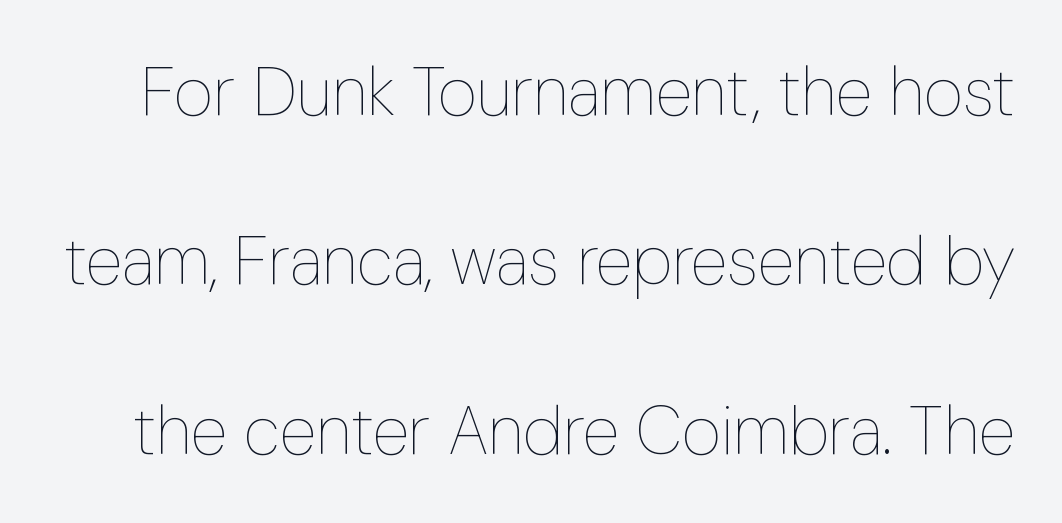
{"italic": "no", "bold": "no", "weight": "thin", "width": "condensed", "stroke_contrast": "low", "x_height": "medium", "monospaced": "no", "underline": "no", "line_spacing": "loose", "line_spacing_ratio": 2.49, "letter_spacing": "normal", "letter_spacing_em": 0.0, "glyph_px": 68}
